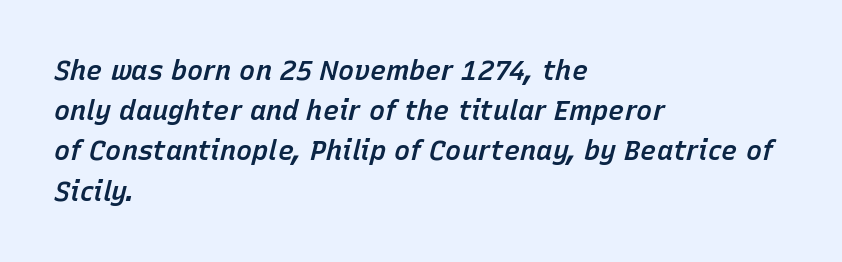
Q: Is the text bold? A: Semi-bold.
Q: Is the text italic (slanted)? A: Yes, it leans right by about 15 degrees.
Q: Is the text underlined? A: No.
Q: How is the paragraph aligned? A: Left-aligned.
Q: Is the spacing between letters normal or unusually wide? A: Normal.
Q: Is the spacing between lines tight, normal or loose? A: Normal.
